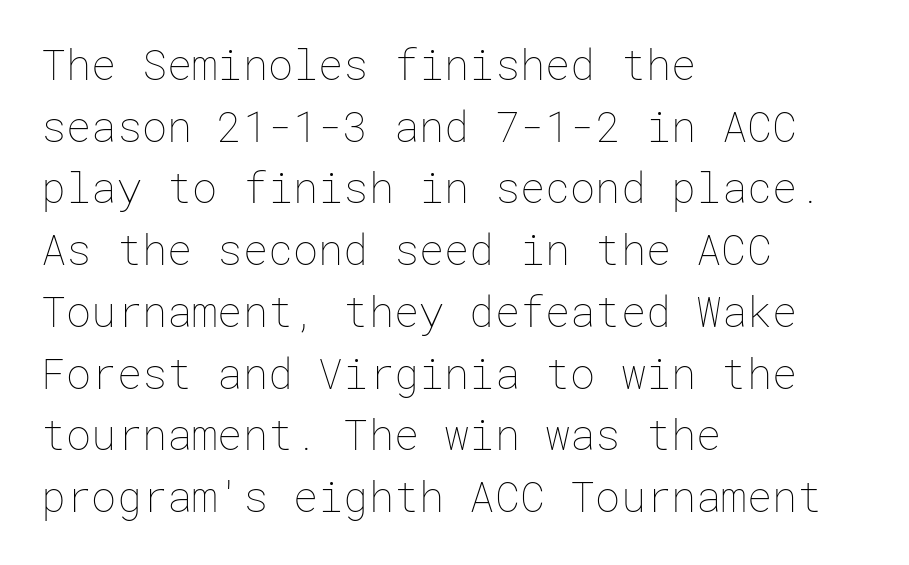
{"italic": "no", "bold": "no", "weight": "thin", "width": "normal", "stroke_contrast": "low", "x_height": "medium", "underline": "no", "align": "left", "line_spacing": "normal", "line_spacing_ratio": 1.47, "letter_spacing": "normal", "letter_spacing_em": 0.0, "glyph_px": 42}
